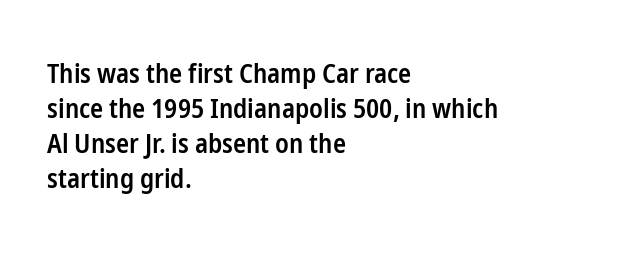
Q: Is the text bold? A: Semi-bold.
Q: Is the text italic (slanted)? A: No, it is upright.
Q: Is the text underlined? A: No.
Q: How is the paragraph aligned? A: Left-aligned.
Q: Is the spacing between letters normal or unusually wide? A: Normal.
Q: Is the spacing between lines tight, normal or loose? A: Normal.
